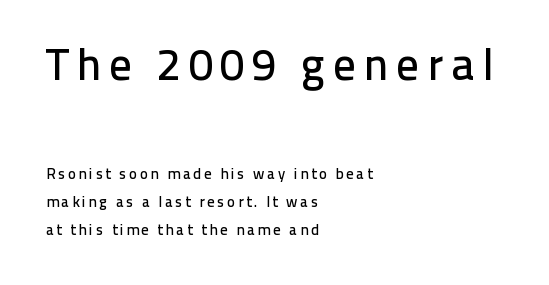
The image shows 45 px sans-serif type, upright; set left-aligned, line spacing 1.88x, not underlined; the first (top) block is 3.0x larger; low stroke contrast and a medium x-height.
